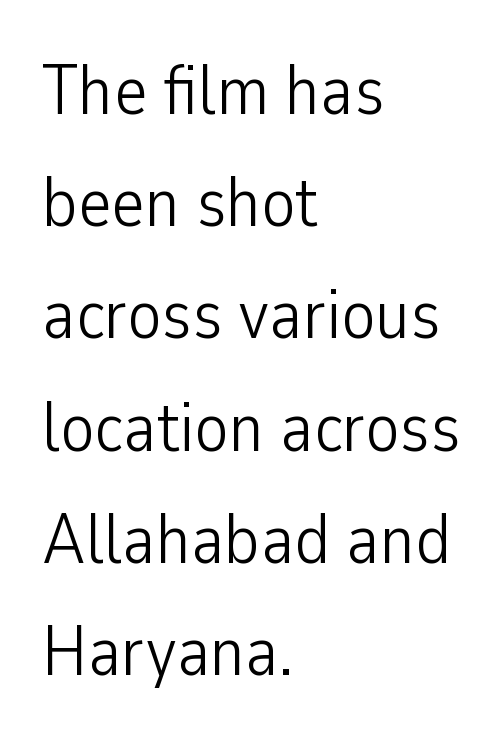
Here the designer chose a conventional face with non-uniform glyph widths. This is roman type, the default non-slanted kind. The baseline area is clear. Stem width sits at or under what a default text font uses.
